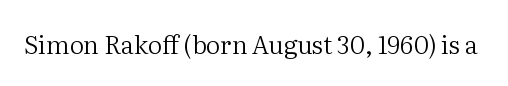
Q: Is the text bold? A: No.
Q: Is the text italic (slanted)? A: No, it is upright.
Q: Is the text underlined? A: No.
Q: Is the spacing between letters normal or unusually wide? A: Normal.
